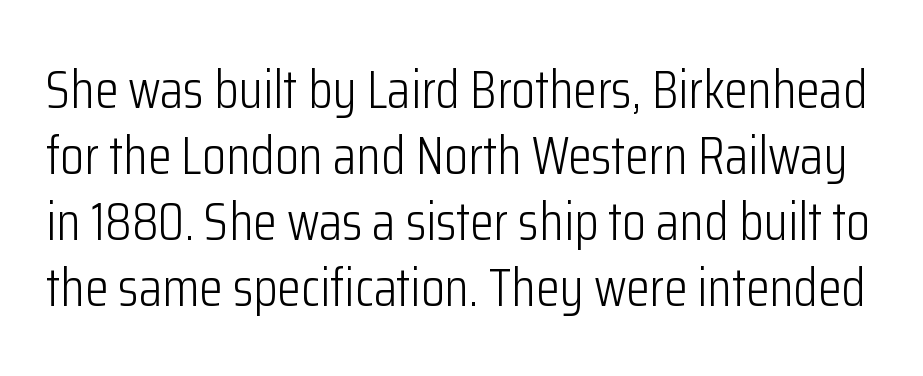
The image shows 54 px light, condensed sans-serif type, upright; set line spacing 1.22x, normal letter spacing, not underlined; low stroke contrast and a medium x-height.
